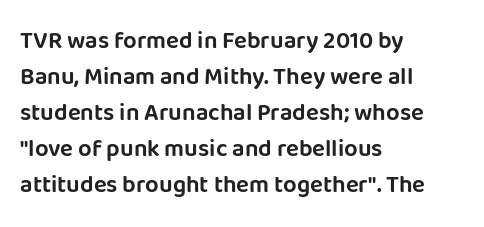
The image shows 24 px text type, upright; set left-aligned, normal line spacing (1.5x), normal letter spacing, not underlined.
